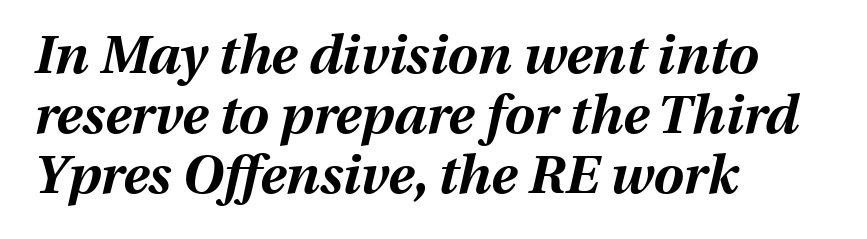
The image shows 54 px bold type, italic (leaning right); set left-aligned, tight line spacing (1.11x), normal letter spacing, not underlined; medium stroke contrast and a medium x-height.
